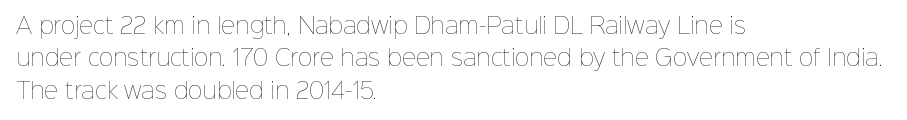
The image shows 22 px text type, upright; set left-aligned, normal line spacing (1.47x), normal letter spacing, not underlined.
